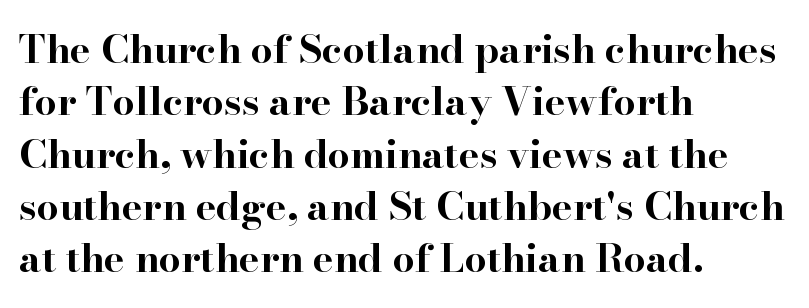
{"serif": "yes", "italic": "no", "bold": "yes", "weight": "bold", "width": "wide", "stroke_contrast": "high", "x_height": "small", "monospaced": "no", "underline": "no", "align": "left", "line_spacing": "normal", "line_spacing_ratio": 1.34, "letter_spacing": "normal", "letter_spacing_em": 0.0, "glyph_px": 39}
